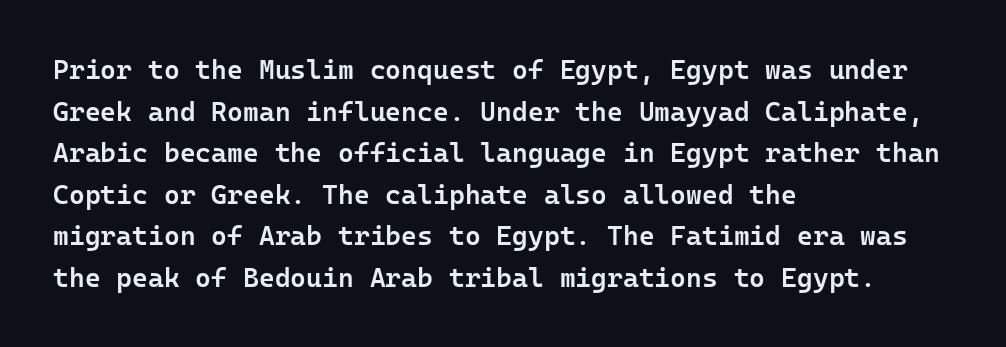
The image shows 27 px text type, upright; set left-aligned, normal line spacing (1.54x), normal letter spacing, not underlined.
